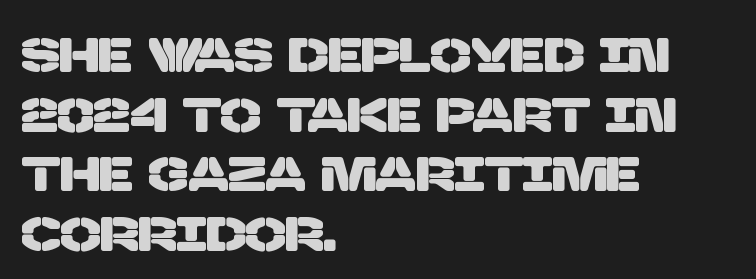
Q: Is the typeface a serif or a sans-serif typeface? A: Sans-serif.
Q: Is the text underlined? A: No.
Q: How is the paragraph aligned? A: Left-aligned.
Q: Is the spacing between letters normal or unusually wide? A: Normal.
Q: Width (condensed, normal, or wide)? A: Normal.
Q: Stroke contrast? A: Low.
Q: x-height? A: Large.
Q: Monospaced? A: No.
